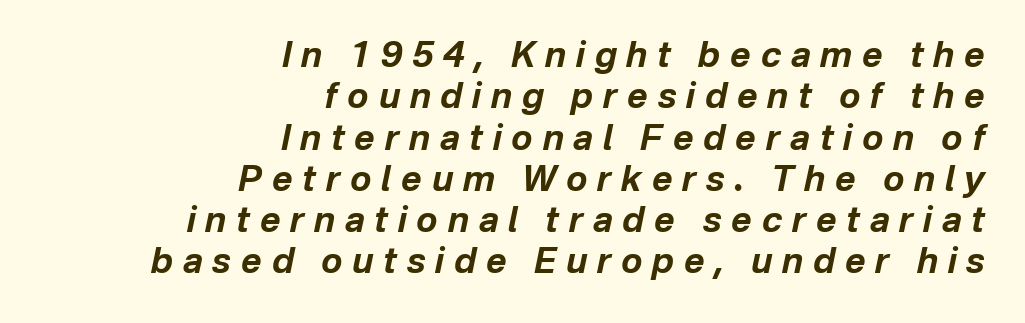
The image shows 35 px bold type, italic (leaning right); set right-aligned, line spacing 1.18x, unusually wide letter spacing (+0.28 em), not underlined; low stroke contrast and a medium x-height.
